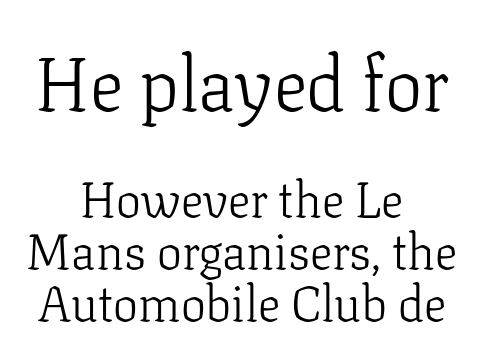
{"serif": "yes", "italic": "no", "bold": "no", "weight": "light", "width": "normal", "stroke_contrast": "low", "x_height": "medium", "monospaced": "no", "underline": "no", "align": "center", "line_spacing": "tight", "line_spacing_ratio": 1.04, "letter_spacing": "normal", "letter_spacing_em": 0.0, "larger_block": "first", "size_ratio": 1.5, "glyph_px": 75}
